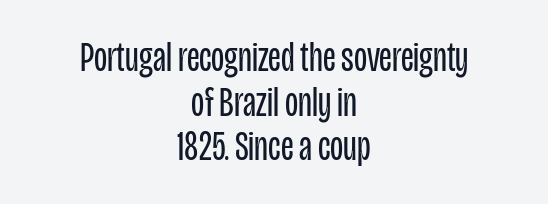
The image shows 43 px regular-weight, condensed sans-serif type, upright; set centered, tight line spacing (1.04x), normal letter spacing, not underlined; low stroke contrast and a large x-height.
